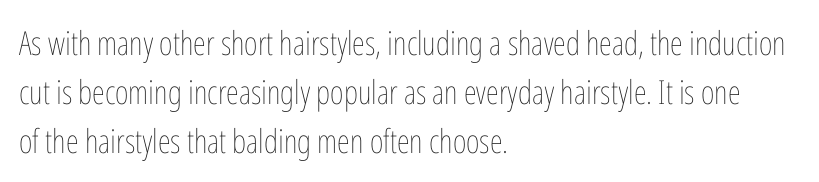
{"italic": "no", "bold": "no", "weight": "thin", "width": "condensed", "stroke_contrast": "low", "x_height": "medium", "monospaced": "no", "underline": "no", "align": "left", "line_spacing": "normal", "line_spacing_ratio": 1.48, "letter_spacing": "normal", "letter_spacing_em": 0.0, "glyph_px": 33}
